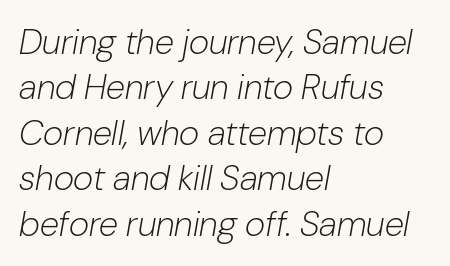
{"italic": "yes", "lean": "right", "slant_degrees": 10, "bold": "no", "weight": "light", "width": "normal", "stroke_contrast": "low", "x_height": "medium", "monospaced": "no", "underline": "no", "align": "left", "line_spacing": "normal", "line_spacing_ratio": 1.3, "letter_spacing": "normal", "letter_spacing_em": 0.0, "glyph_px": 35}
